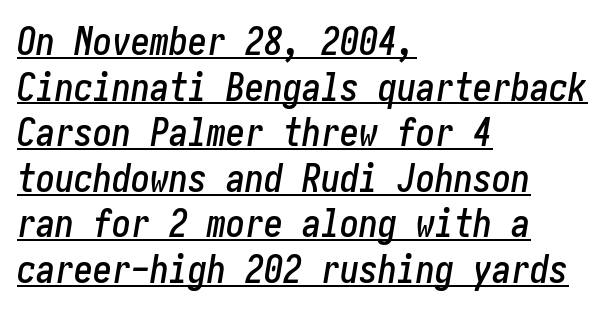
{"italic": "yes", "lean": "right", "slant_degrees": 10, "width": "condensed", "stroke_contrast": "low", "x_height": "medium", "underline": "yes", "align": "left", "line_spacing_ratio": 1.2, "letter_spacing": "normal", "letter_spacing_em": 0.0, "glyph_px": 38}
